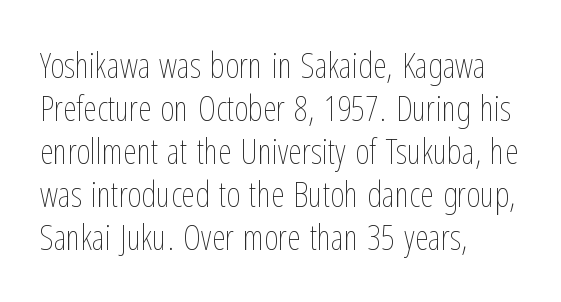
{"italic": "no", "bold": "no", "weight": "thin", "width": "condensed", "stroke_contrast": "low", "x_height": "medium", "monospaced": "no", "underline": "no", "align": "left", "line_spacing_ratio": 1.23, "letter_spacing": "normal", "letter_spacing_em": 0.0, "glyph_px": 35}
